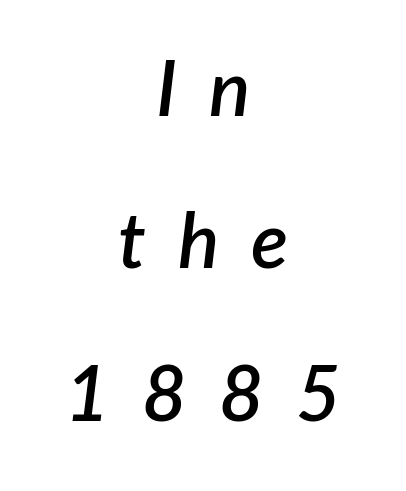
Q: Is the text bold? A: Semi-bold.
Q: Is the text italic (slanted)? A: Yes, it leans right by about 7 degrees.
Q: Is the text underlined? A: No.
Q: How is the paragraph aligned? A: Centered.
Q: Is the spacing between letters normal or unusually wide? A: Unusually wide.
Q: Is the spacing between lines tight, normal or loose? A: Loose.
Q: Width (condensed, normal, or wide)? A: Normal.
Q: Stroke contrast? A: Low.
Q: x-height? A: Medium.
Q: Monospaced? A: No.
